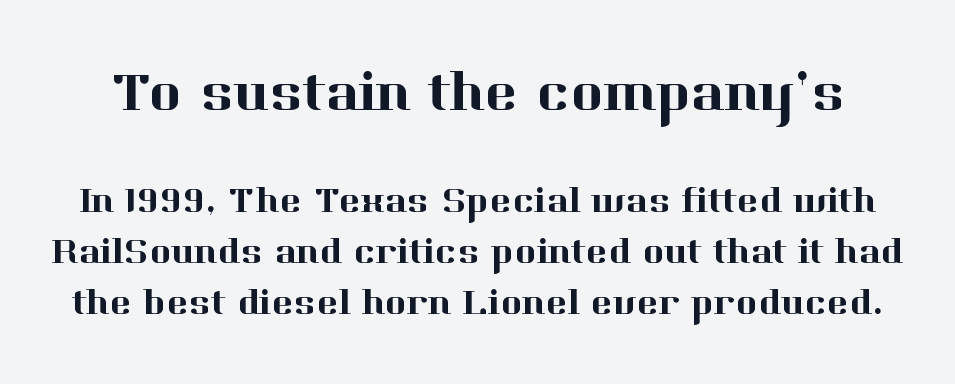
{"serif": "yes", "italic": "no", "width": "normal", "stroke_contrast": "high", "x_height": "medium", "monospaced": "no", "underline": "no", "line_spacing": "normal", "line_spacing_ratio": 1.39, "letter_spacing": "normal", "letter_spacing_em": 0.0, "larger_block": "first", "size_ratio": 1.51, "glyph_px": 56}
